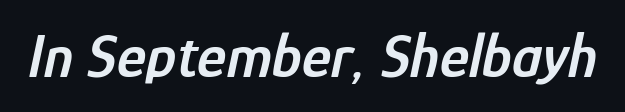
The text carries the slant typical of an italic or oblique font. A typesetter would call this zero additional tracking. Rule under the text: the space is simply empty. A somewhat darkened texture: the type is semibold rather than bold.
